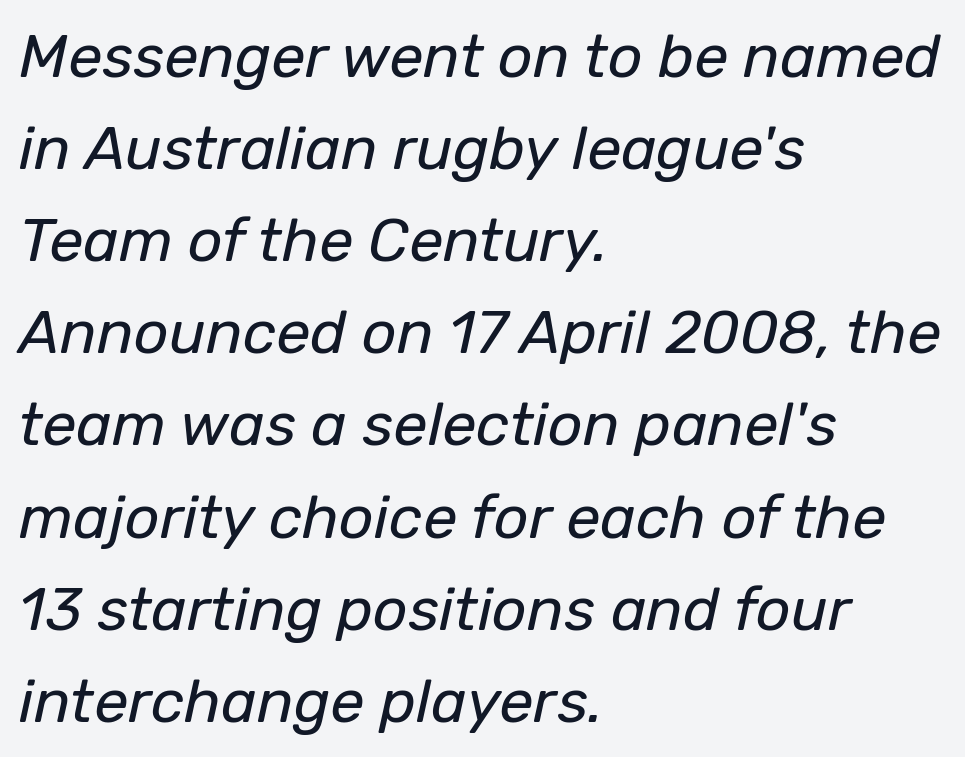
No chunkiness to these letters — they're not bold. This sample uses an oblique cut, with every glyph tilted off the vertical. The lines sit at an ordinary, default distance from one another. The space directly below the letters is spotless. These lines are rendered in a variable-pitch font. The passage shown has conventional tracking throughout.
